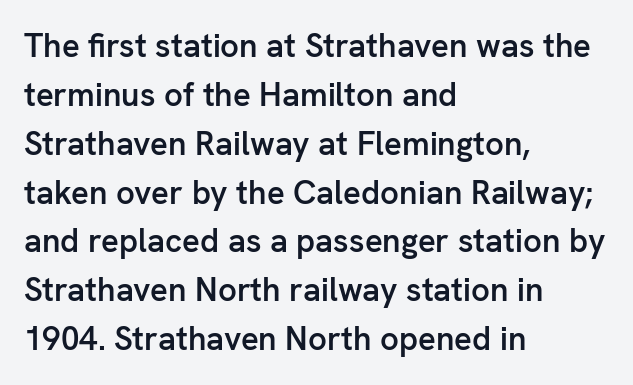
{"serif": "no", "italic": "no", "bold": "semi", "weight": "semibold", "width": "normal", "stroke_contrast": "low", "x_height": "medium", "monospaced": "no", "underline": "no", "align": "left", "line_spacing": "normal", "line_spacing_ratio": 1.48, "letter_spacing": "normal", "letter_spacing_em": 0.0, "glyph_px": 33}
